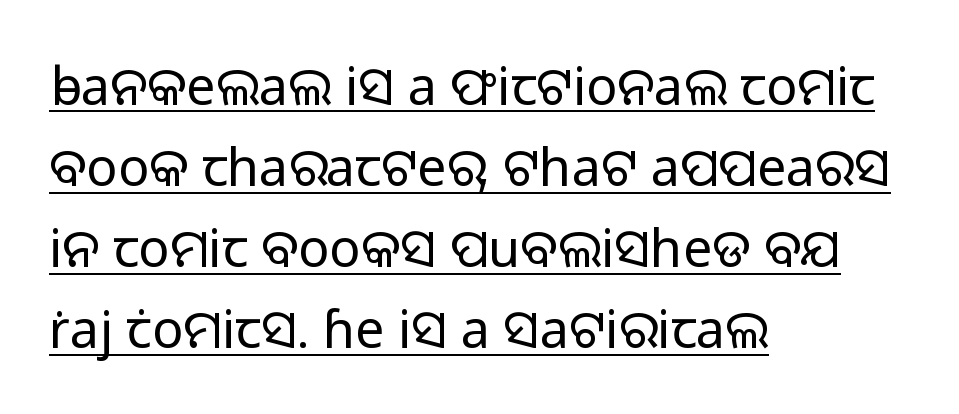
{"serif": "no", "italic": "no", "bold": "no", "weight": "light", "width": "normal", "stroke_contrast": "low", "x_height": "medium", "monospaced": "no", "underline": "yes", "align": "left", "line_spacing": "normal", "line_spacing_ratio": 1.56, "letter_spacing": "normal", "letter_spacing_em": 0.0, "glyph_px": 52}
